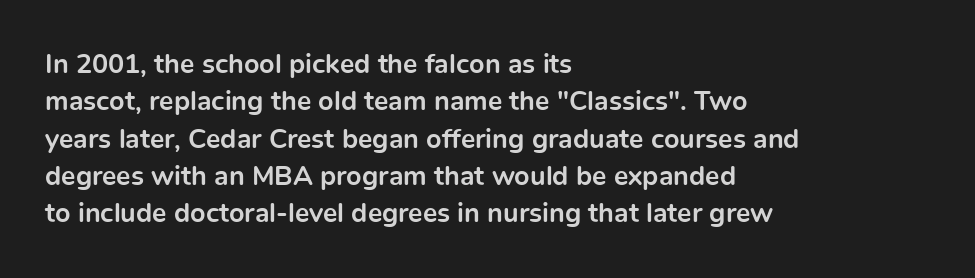
It's the straight-up-and-down kind of type. The lines are quadded left. Letter spacing: default. Rule under the text: the space is simply empty. The space between consecutive lines is moderate. Notice how thick the strokes are: this is what a full bold looks like.
